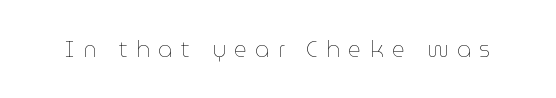
Q: Is the text bold? A: No.
Q: Is the text italic (slanted)? A: No, it is upright.
Q: Is the text underlined? A: No.
Q: Is the spacing between letters normal or unusually wide? A: Unusually wide.
